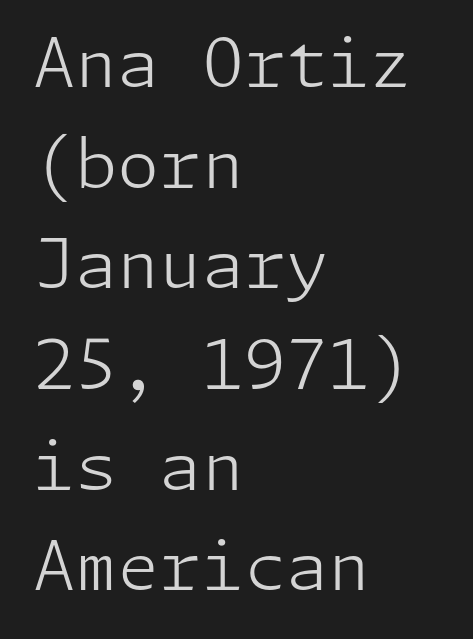
{"serif": "no", "italic": "no", "bold": "no", "weight": "light", "width": "normal", "stroke_contrast": "low", "x_height": "medium", "underline": "no", "align": "left", "line_spacing": "normal", "line_spacing_ratio": 1.48, "letter_spacing": "normal", "letter_spacing_em": 0.0, "glyph_px": 68}
